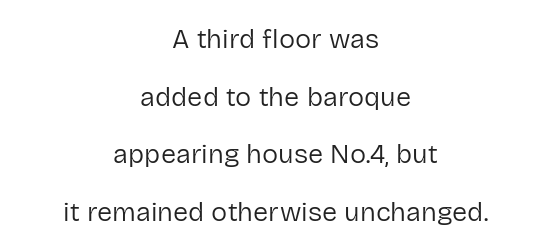
{"italic": "no", "bold": "no", "underline": "no", "align": "center", "line_spacing": "loose", "line_spacing_ratio": 2.13, "letter_spacing": "normal", "letter_spacing_em": 0.0, "glyph_px": 27}
